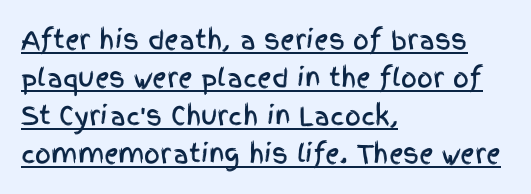
Q: Is the text italic (slanted)? A: No, it is upright.
Q: Is the text underlined? A: Yes.
Q: How is the paragraph aligned? A: Left-aligned.
Q: Is the spacing between letters normal or unusually wide? A: Normal.
Q: Is the spacing between lines tight, normal or loose? A: Normal.
